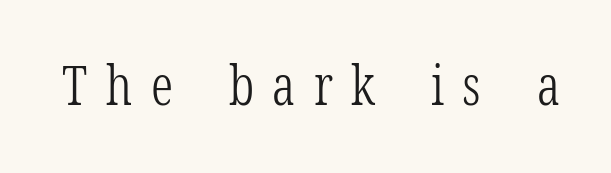
{"serif": "yes", "italic": "no", "bold": "no", "weight": "light", "width": "condensed", "stroke_contrast": "low", "x_height": "medium", "monospaced": "no", "underline": "no", "letter_spacing": "wide", "letter_spacing_em": 0.34, "glyph_px": 54}
